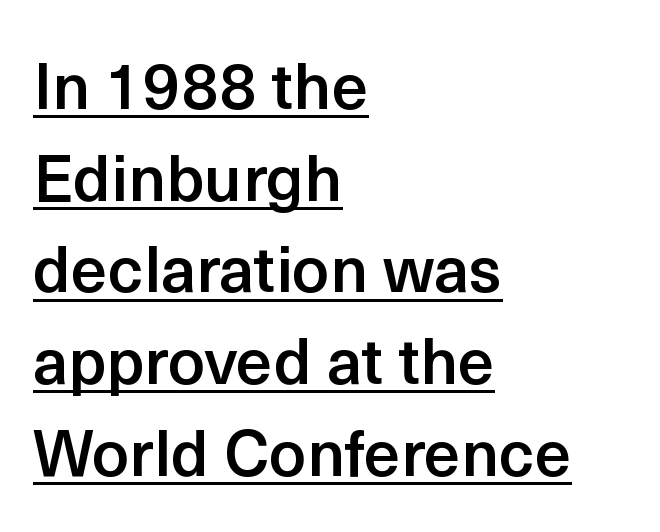
Q: Is the text bold? A: Semi-bold.
Q: Is the text italic (slanted)? A: No, it is upright.
Q: Is the typeface a serif or a sans-serif typeface? A: Sans-serif.
Q: Is the text underlined? A: Yes.
Q: How is the paragraph aligned? A: Left-aligned.
Q: Is the spacing between letters normal or unusually wide? A: Normal.
Q: Is the spacing between lines tight, normal or loose? A: Normal.
Q: Width (condensed, normal, or wide)? A: Normal.
Q: x-height? A: Medium.
Q: Monospaced? A: No.
